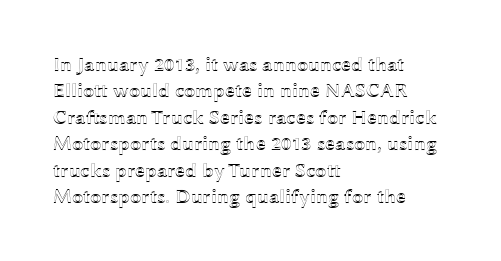
The image shows 20 px text type, upright; set left-aligned, normal line spacing (1.32x), normal letter spacing, not underlined.
